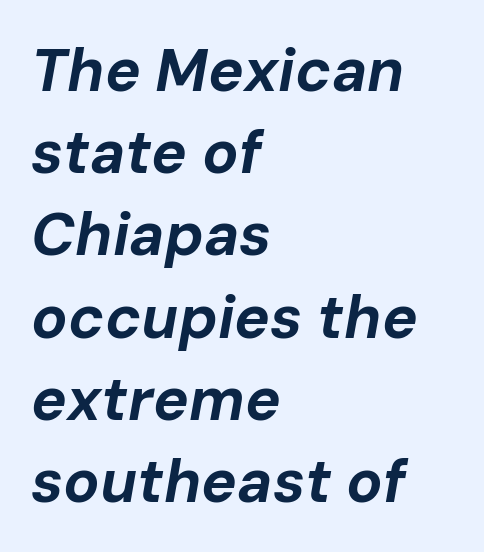
Do the characters align in a grid? No, the font is proportional. Compared with a centered layout, this one pins lines to the left instead. Notice how descenders clear the ascenders below comfortably — that's standard leading. Heavy, bold letterforms. Rule under the text: the space is simply empty. The rendering applies a slant to the glyphs.
